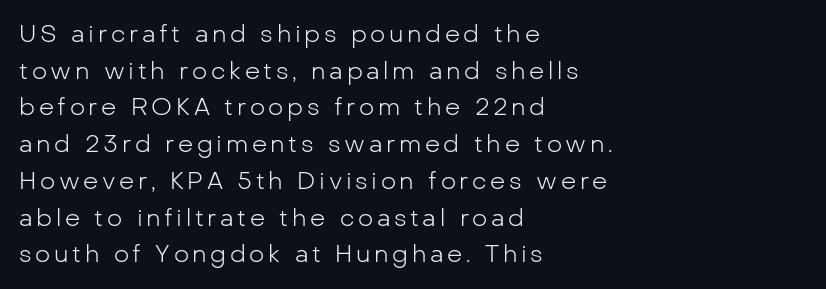
Q: Is the text bold? A: No.
Q: Is the text italic (slanted)? A: No, it is upright.
Q: Is the text underlined? A: No.
Q: How is the paragraph aligned? A: Left-aligned.
Q: Is the spacing between lines tight, normal or loose? A: Normal.
